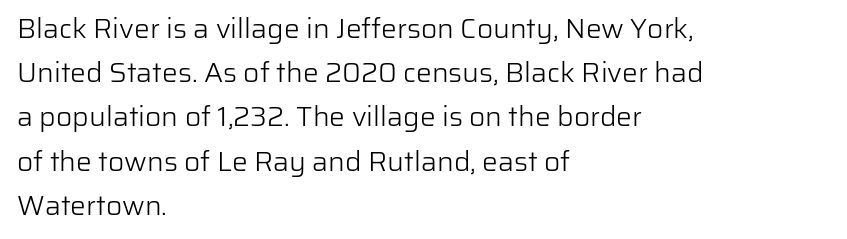
You can tell from the bare stems that sans-serif type was used. Ascenders rise straight up at ninety degrees. Underline: absent. Compared with typical body copy, the letter spacing here is the same. Vertical stems look standard width or narrower in stroke.
